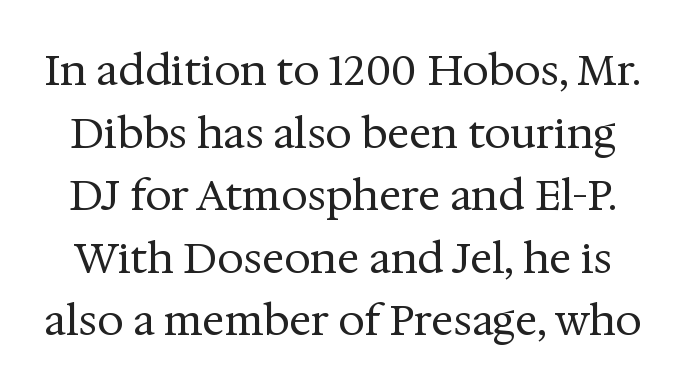
Q: Is the text bold? A: No.
Q: Is the text italic (slanted)? A: No, it is upright.
Q: Is the typeface a serif or a sans-serif typeface? A: Serif.
Q: Is the text underlined? A: No.
Q: Is the spacing between letters normal or unusually wide? A: Normal.
Q: Is the spacing between lines tight, normal or loose? A: Normal.
Q: Width (condensed, normal, or wide)? A: Normal.
Q: Stroke contrast? A: Medium.
Q: x-height? A: Medium.
Q: Monospaced? A: No.
